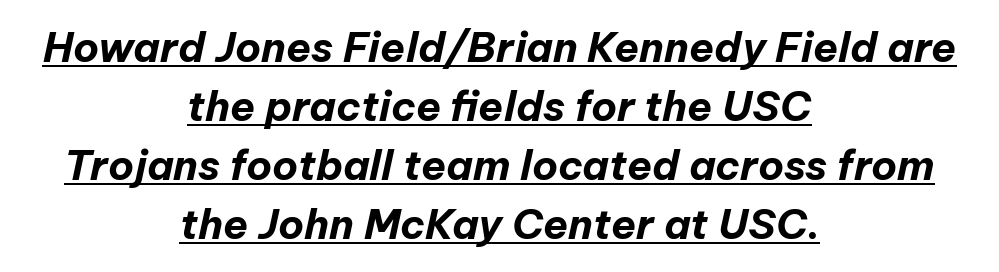
{"italic": "yes", "lean": "right", "slant_degrees": 12, "bold": "yes", "weight": "bold", "width": "normal", "stroke_contrast": "low", "x_height": "medium", "monospaced": "no", "underline": "yes", "align": "center", "line_spacing": "normal", "line_spacing_ratio": 1.44, "letter_spacing": "normal", "letter_spacing_em": 0.0, "glyph_px": 41}
